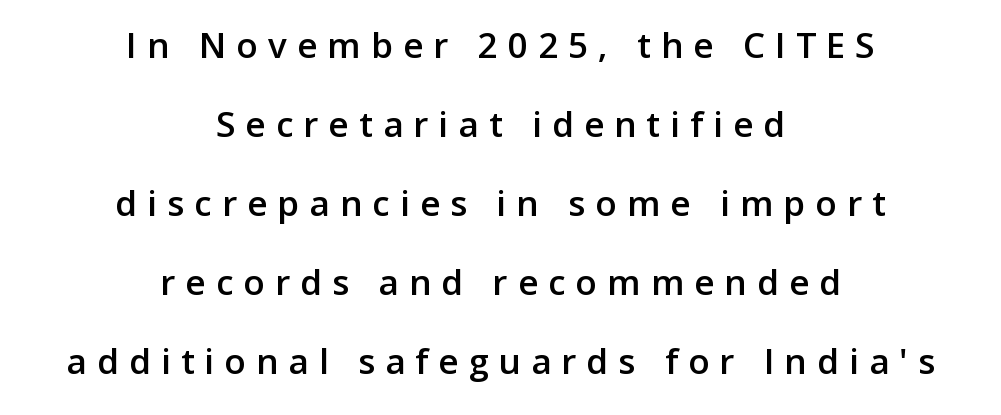
Q: Is the text bold? A: Semi-bold.
Q: Is the text italic (slanted)? A: No, it is upright.
Q: Is the typeface a serif or a sans-serif typeface? A: Sans-serif.
Q: Is the text underlined? A: No.
Q: How is the paragraph aligned? A: Centered.
Q: Is the spacing between letters normal or unusually wide? A: Unusually wide.
Q: Is the spacing between lines tight, normal or loose? A: Loose.
Q: Width (condensed, normal, or wide)? A: Normal.
Q: Stroke contrast? A: Low.
Q: x-height? A: Medium.
Q: Monospaced? A: No.
